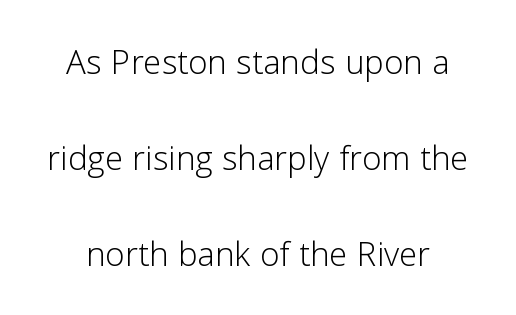
{"serif": "no", "italic": "no", "bold": "no", "weight": "light", "width": "normal", "stroke_contrast": "low", "x_height": "medium", "monospaced": "no", "underline": "no", "line_spacing": "loose", "line_spacing_ratio": 2.18, "letter_spacing": "normal", "letter_spacing_em": 0.0, "glyph_px": 44}
